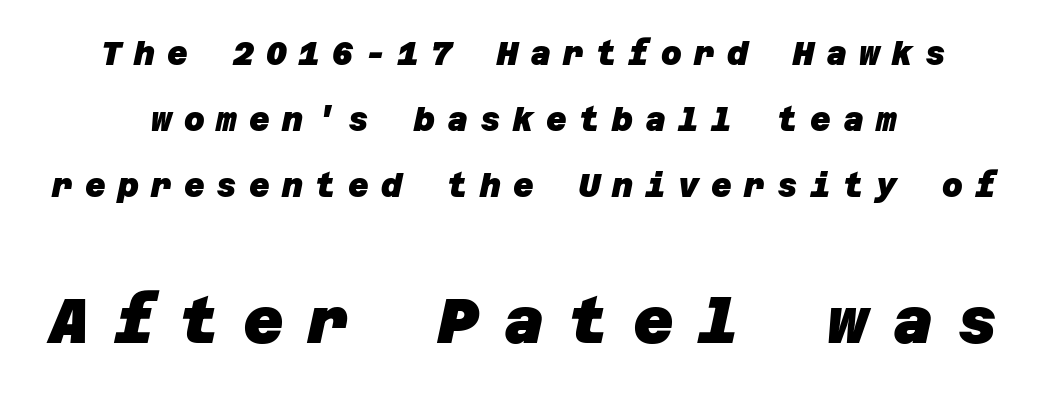
The image shows 63 px heavy sans-serif type; set centered, loose line spacing (2.06x), unusually wide letter spacing (+0.38 em), not underlined; the second (bottom) block is 1.97x larger; low stroke contrast and a large x-height.
